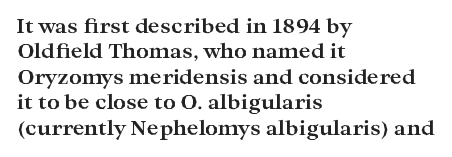
The image shows 20 px bold type, upright; set left-aligned, normal line spacing (1.27x), normal letter spacing, not underlined.
